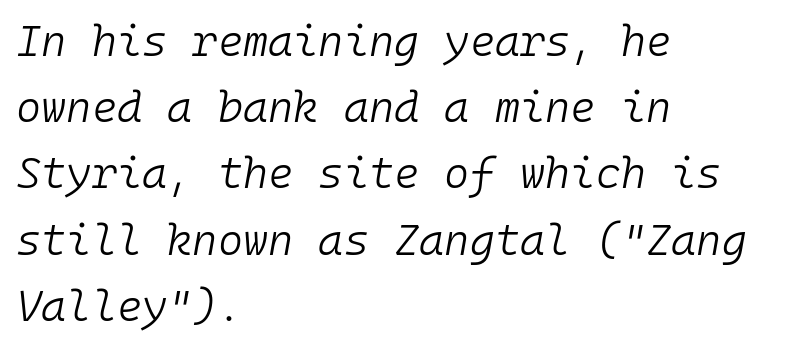
{"italic": "yes", "lean": "right", "slant_degrees": 10, "bold": "no", "weight": "light", "width": "normal", "stroke_contrast": "low", "x_height": "medium", "monospaced": "yes", "underline": "no", "align": "left", "line_spacing": "normal", "line_spacing_ratio": 1.54, "letter_spacing": "normal", "letter_spacing_em": 0.0, "glyph_px": 43}
